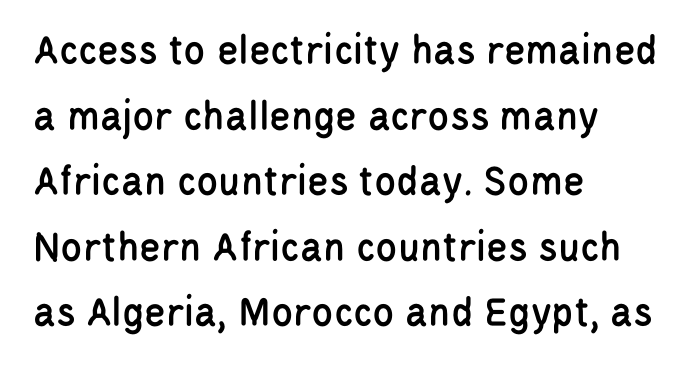
{"serif": "no", "italic": "no", "width": "condensed", "stroke_contrast": "low", "x_height": "large", "monospaced": "no", "underline": "no", "align": "left", "line_spacing": "normal", "line_spacing_ratio": 1.49, "letter_spacing": "normal", "letter_spacing_em": 0.0, "glyph_px": 44}
